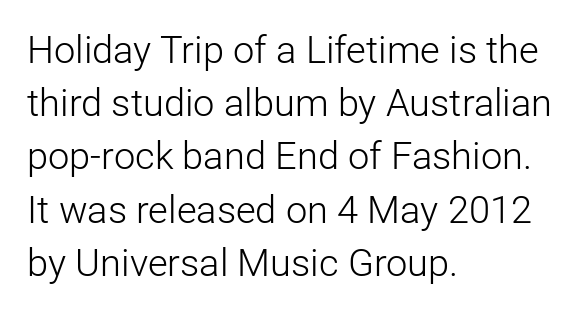
{"serif": "no", "italic": "no", "bold": "no", "weight": "light", "width": "normal", "stroke_contrast": "low", "x_height": "medium", "monospaced": "no", "underline": "no", "align": "left", "line_spacing": "normal", "line_spacing_ratio": 1.4, "letter_spacing": "normal", "letter_spacing_em": 0.0, "glyph_px": 38}
